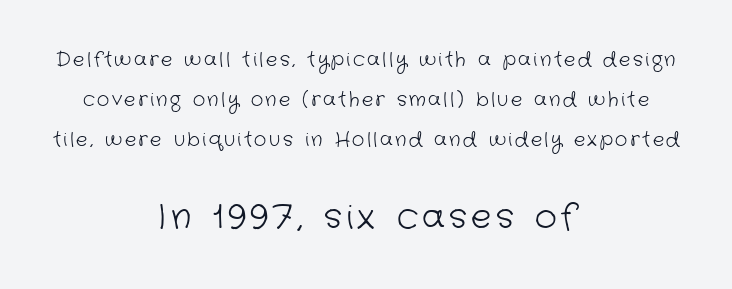
Q: Is the text bold? A: No.
Q: Is the typeface a serif or a sans-serif typeface? A: Sans-serif.
Q: Is the text underlined? A: No.
Q: How is the paragraph aligned? A: Centered.
Q: Is the spacing between lines tight, normal or loose? A: Loose.
Q: Which block of text is set in a larger size, the first (top) or the second (bottom)? A: The second (bottom) one.
Q: Width (condensed, normal, or wide)? A: Normal.
Q: Stroke contrast? A: Low.
Q: x-height? A: Medium.
Q: Monospaced? A: No.
